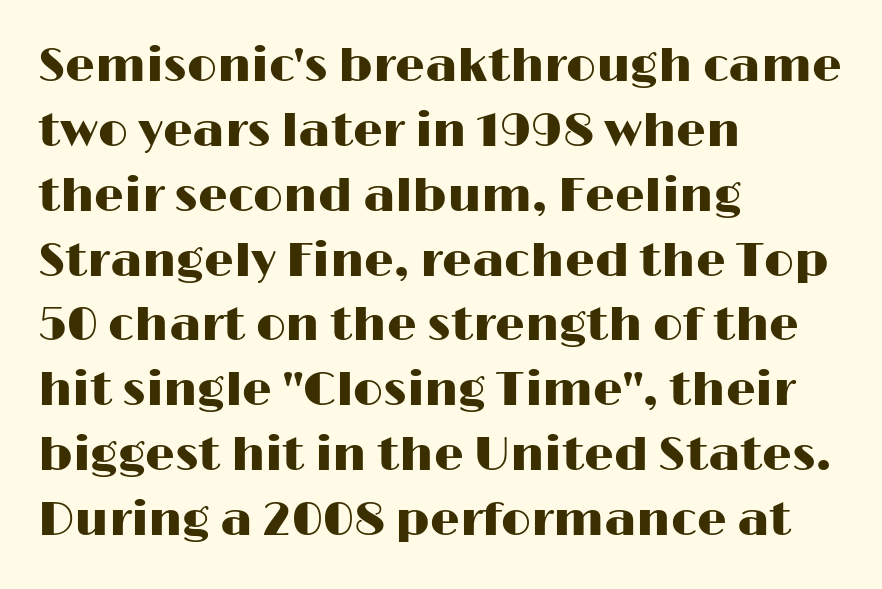
Q: Is the text italic (slanted)? A: No, it is upright.
Q: Is the typeface a serif or a sans-serif typeface? A: Sans-serif.
Q: Is the text underlined? A: No.
Q: How is the paragraph aligned? A: Left-aligned.
Q: Is the spacing between letters normal or unusually wide? A: Normal.
Q: Is the spacing between lines tight, normal or loose? A: Normal.
Q: Width (condensed, normal, or wide)? A: Wide.
Q: Stroke contrast? A: High.
Q: x-height? A: Medium.
Q: Monospaced? A: No.
